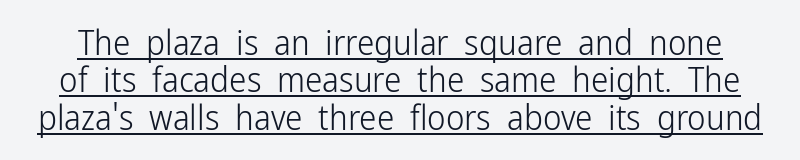
The image shows 35 px light, condensed sans-serif type, upright; set tight line spacing (1.07x), normal letter spacing, underlined; low stroke contrast and a medium x-height.
